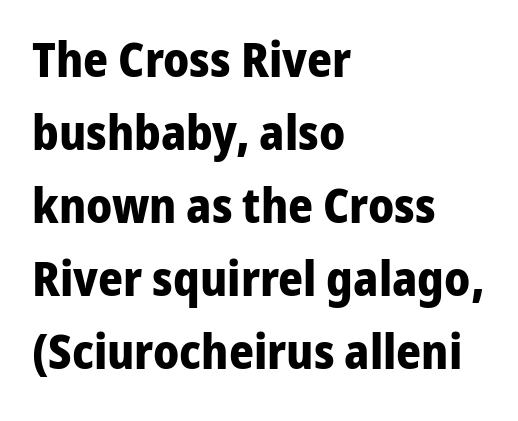
The image shows 48 px bold sans-serif type, upright; set left-aligned, normal line spacing (1.52x), normal letter spacing, not underlined; low stroke contrast and a medium x-height.
